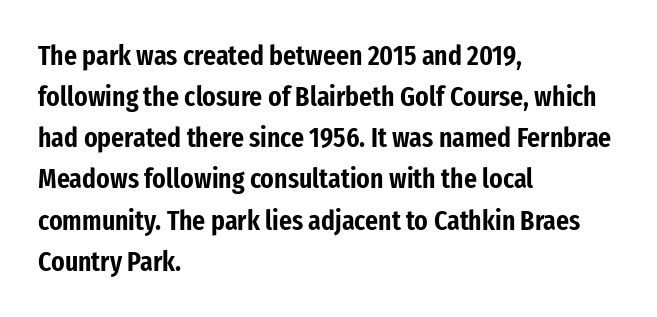
Q: Is the text italic (slanted)? A: No, it is upright.
Q: Is the typeface a serif or a sans-serif typeface? A: Sans-serif.
Q: Is the text underlined? A: No.
Q: How is the paragraph aligned? A: Left-aligned.
Q: Is the spacing between letters normal or unusually wide? A: Normal.
Q: Is the spacing between lines tight, normal or loose? A: Normal.
Q: Width (condensed, normal, or wide)? A: Condensed.
Q: Stroke contrast? A: Low.
Q: x-height? A: Medium.
Q: Monospaced? A: No.
